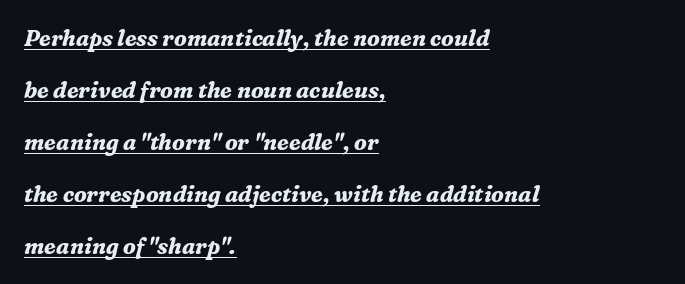
The image shows 22 px bold type, italic (leaning right); set left-aligned, loose line spacing (2.36x), normal letter spacing, underlined.
